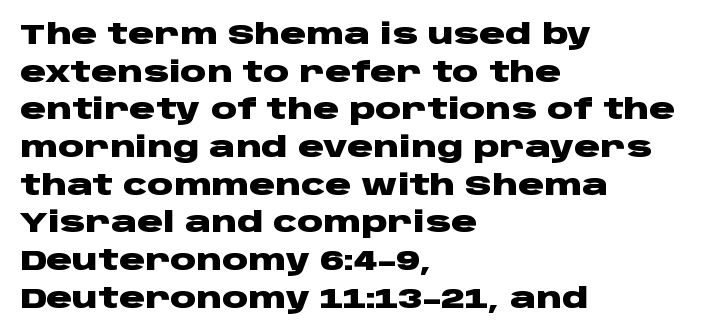
Italic? Not at all — the glyphs are vertical. Notice how thick the strokes are: this is what a full bold looks like. A clean baseline with only descenders dipping below it. Leading: standard.
